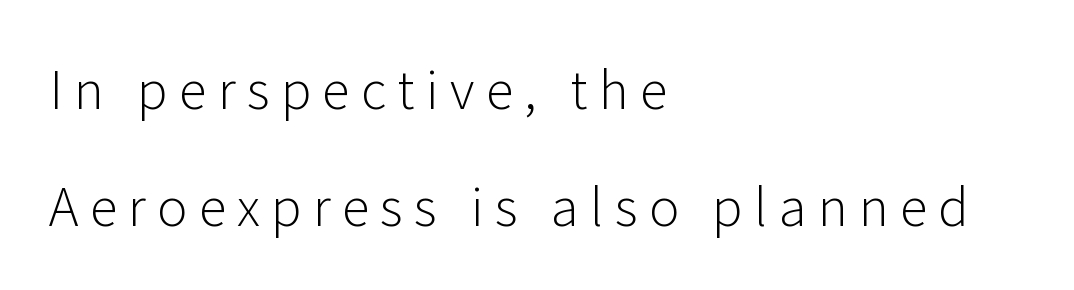
{"serif": "no", "italic": "no", "bold": "no", "weight": "light", "width": "normal", "stroke_contrast": "low", "x_height": "medium", "monospaced": "no", "underline": "no", "align": "left", "line_spacing": "loose", "line_spacing_ratio": 2.29, "letter_spacing": "wide", "letter_spacing_em": 0.22, "glyph_px": 51}
